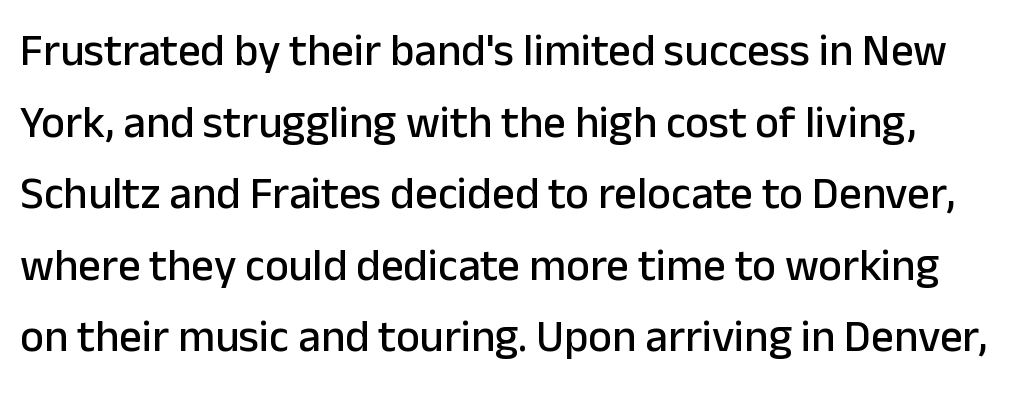
Q: Is the text italic (slanted)? A: No, it is upright.
Q: Is the typeface a serif or a sans-serif typeface? A: Sans-serif.
Q: Is the text underlined? A: No.
Q: Is the spacing between letters normal or unusually wide? A: Normal.
Q: Is the spacing between lines tight, normal or loose? A: Normal.
Q: Width (condensed, normal, or wide)? A: Normal.
Q: Stroke contrast? A: Low.
Q: x-height? A: Medium.
Q: Monospaced? A: No.
